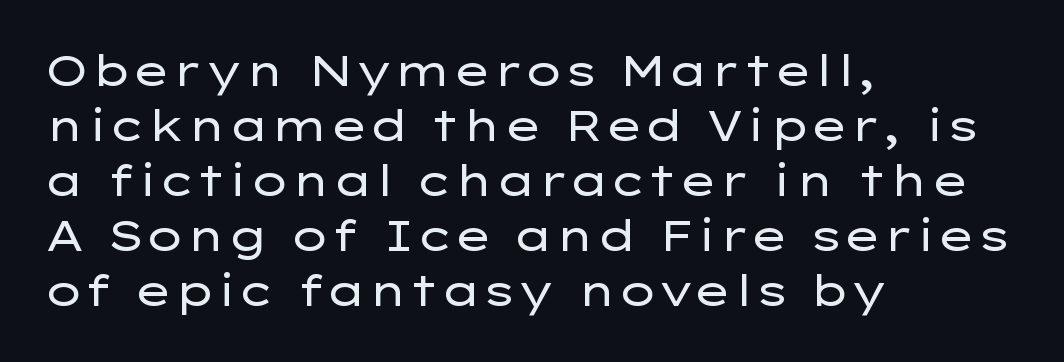
Q: Is the text bold? A: No.
Q: Is the text italic (slanted)? A: No, it is upright.
Q: Is the typeface a serif or a sans-serif typeface? A: Sans-serif.
Q: Is the text underlined? A: No.
Q: How is the paragraph aligned? A: Left-aligned.
Q: Is the spacing between letters normal or unusually wide? A: Normal.
Q: Is the spacing between lines tight, normal or loose? A: Normal.
Q: Width (condensed, normal, or wide)? A: Wide.
Q: Stroke contrast? A: Low.
Q: x-height? A: Medium.
Q: Monospaced? A: No.
